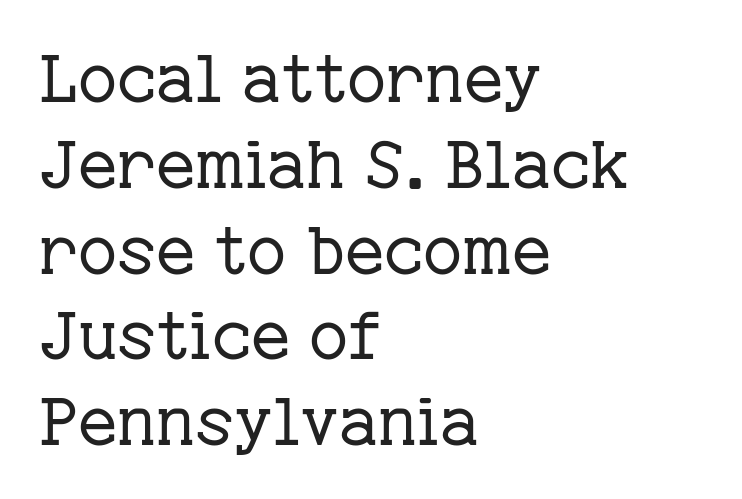
Q: Is the text bold? A: No.
Q: Is the text italic (slanted)? A: No, it is upright.
Q: Is the typeface a serif or a sans-serif typeface? A: Serif.
Q: Is the text underlined? A: No.
Q: How is the paragraph aligned? A: Left-aligned.
Q: Is the spacing between letters normal or unusually wide? A: Normal.
Q: Is the spacing between lines tight, normal or loose? A: Normal.
Q: Width (condensed, normal, or wide)? A: Normal.
Q: Stroke contrast? A: Low.
Q: x-height? A: Medium.
Q: Monospaced? A: No.
